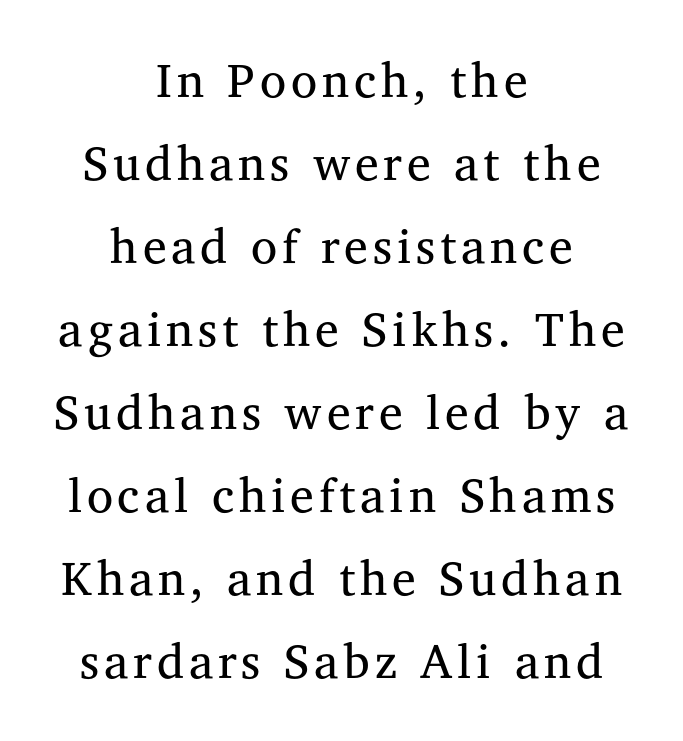
Q: Is the text bold? A: No.
Q: Is the text italic (slanted)? A: No, it is upright.
Q: Is the typeface a serif or a sans-serif typeface? A: Serif.
Q: Is the text underlined? A: No.
Q: How is the paragraph aligned? A: Centered.
Q: Width (condensed, normal, or wide)? A: Normal.
Q: Stroke contrast? A: Medium.
Q: x-height? A: Medium.
Q: Monospaced? A: No.
